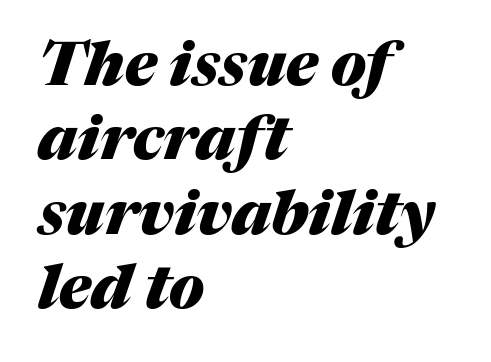
Q: Is the text bold? A: Yes.
Q: Is the text italic (slanted)? A: Yes, it leans right by about 17 degrees.
Q: Is the text underlined? A: No.
Q: How is the paragraph aligned? A: Left-aligned.
Q: Is the spacing between letters normal or unusually wide? A: Normal.
Q: Width (condensed, normal, or wide)? A: Normal.
Q: Stroke contrast? A: Medium.
Q: x-height? A: Medium.
Q: Monospaced? A: No.
